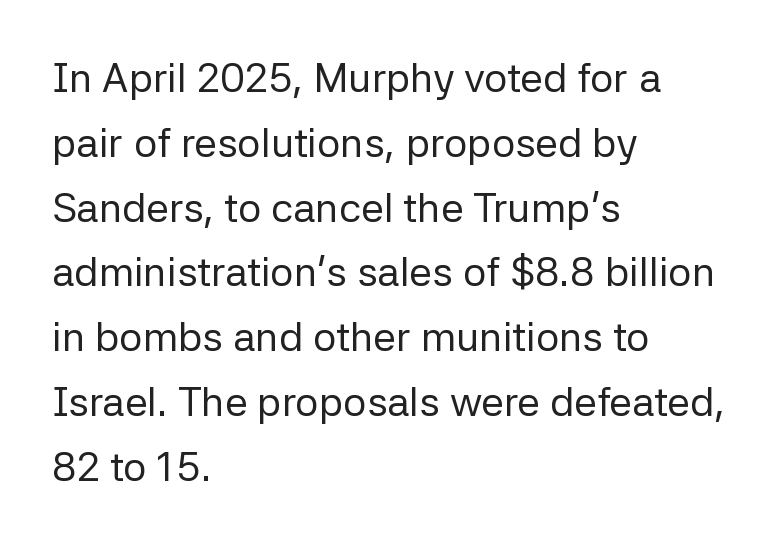
Q: Is the text bold? A: No.
Q: Is the text italic (slanted)? A: No, it is upright.
Q: Is the typeface a serif or a sans-serif typeface? A: Sans-serif.
Q: Is the text underlined? A: No.
Q: How is the paragraph aligned? A: Left-aligned.
Q: Is the spacing between letters normal or unusually wide? A: Normal.
Q: Is the spacing between lines tight, normal or loose? A: Normal.
Q: Width (condensed, normal, or wide)? A: Normal.
Q: Stroke contrast? A: Low.
Q: x-height? A: Medium.
Q: Monospaced? A: No.
